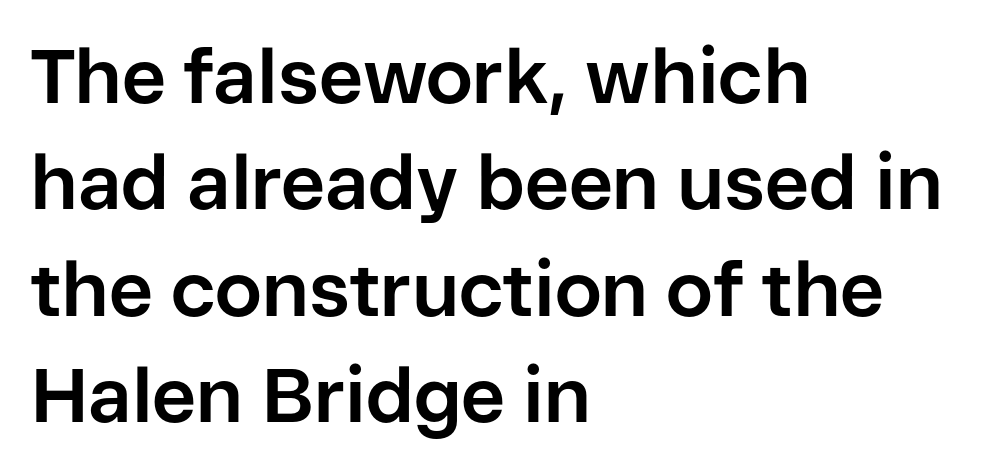
{"serif": "no", "italic": "no", "bold": "yes", "weight": "bold", "width": "normal", "stroke_contrast": "low", "x_height": "medium", "monospaced": "no", "underline": "no", "align": "left", "line_spacing": "normal", "line_spacing_ratio": 1.4, "letter_spacing": "normal", "letter_spacing_em": 0.0, "glyph_px": 76}
